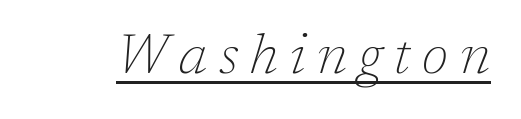
The letterforms stand isolated, each surrounded by extra space. Every word sits above its own underline. The axis of the letterforms is tilted away from vertical. The weight tops out at a normal text grade.
